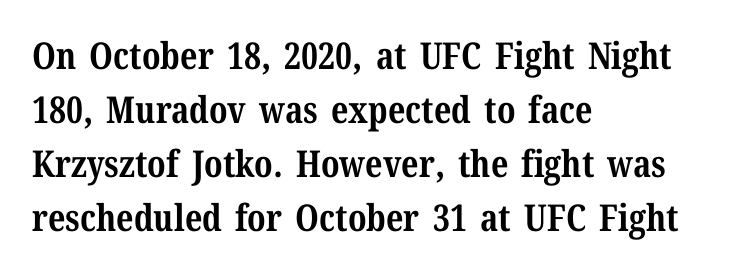
The gaps between neighbouring characters are ordinary and unremarkable. Proportional: the letters do not fall into vertical columns. Stroke thickness is high; the sample reads as a true bold. Is there much room between lines? A standard amount, neither cramped nor airy. The axis of the letterforms is exactly vertical. Note: serifs present on the glyphs.
